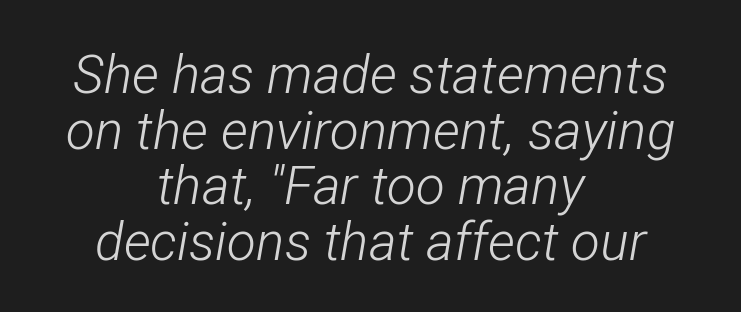
Q: Is the text bold? A: No.
Q: Is the text italic (slanted)? A: Yes, it leans right by about 12 degrees.
Q: Is the text underlined? A: No.
Q: How is the paragraph aligned? A: Centered.
Q: Is the spacing between letters normal or unusually wide? A: Normal.
Q: Is the spacing between lines tight, normal or loose? A: Tight.
Q: Width (condensed, normal, or wide)? A: Condensed.
Q: Stroke contrast? A: Low.
Q: x-height? A: Medium.
Q: Monospaced? A: No.
